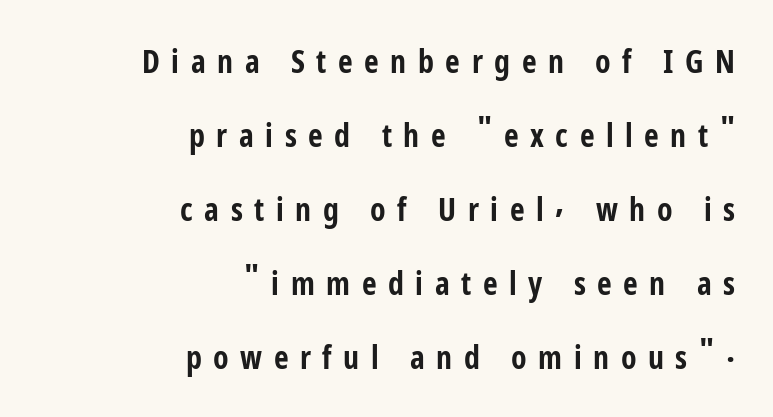
{"serif": "no", "italic": "no", "bold": "yes", "weight": "bold", "width": "condensed", "stroke_contrast": "low", "x_height": "medium", "monospaced": "no", "underline": "no", "align": "right", "line_spacing": "loose", "line_spacing_ratio": 2.31, "letter_spacing": "wide", "letter_spacing_em": 0.36, "glyph_px": 32}
